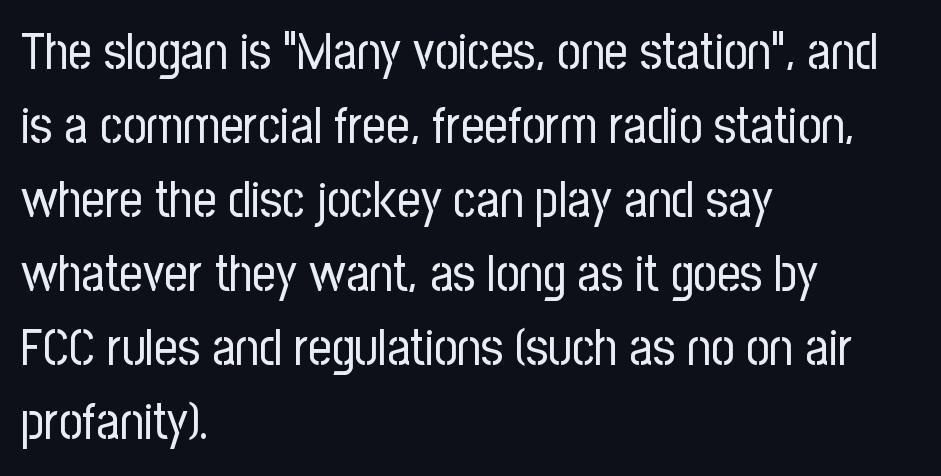
Q: Is the text bold? A: No.
Q: Is the text italic (slanted)? A: No, it is upright.
Q: Is the typeface a serif or a sans-serif typeface? A: Sans-serif.
Q: Is the text underlined? A: No.
Q: How is the paragraph aligned? A: Left-aligned.
Q: Is the spacing between letters normal or unusually wide? A: Normal.
Q: Is the spacing between lines tight, normal or loose? A: Normal.
Q: Width (condensed, normal, or wide)? A: Condensed.
Q: Stroke contrast? A: Low.
Q: x-height? A: Medium.
Q: Monospaced? A: No.
